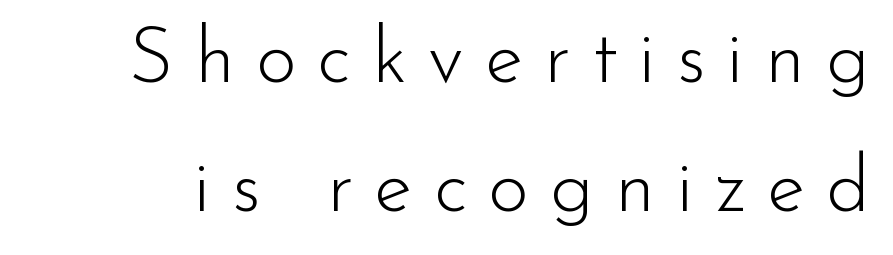
Q: Is the text bold? A: No.
Q: Is the text italic (slanted)? A: No, it is upright.
Q: Is the typeface a serif or a sans-serif typeface? A: Sans-serif.
Q: Is the text underlined? A: No.
Q: Is the spacing between letters normal or unusually wide? A: Unusually wide.
Q: Is the spacing between lines tight, normal or loose? A: Normal.
Q: Width (condensed, normal, or wide)? A: Normal.
Q: Stroke contrast? A: Low.
Q: x-height? A: Small.
Q: Monospaced? A: No.
